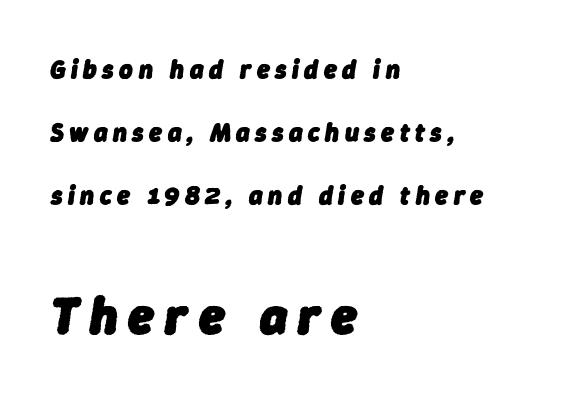
{"italic": "yes", "lean": "right", "slant_degrees": 9, "bold": "yes", "weight": "heavy", "width": "normal", "stroke_contrast": "low", "x_height": "medium", "monospaced": "no", "underline": "no", "align": "left", "line_spacing": "loose", "line_spacing_ratio": 2.42, "letter_spacing": "wide", "letter_spacing_em": 0.21, "larger_block": "second", "size_ratio": 2.0, "glyph_px": 52}
